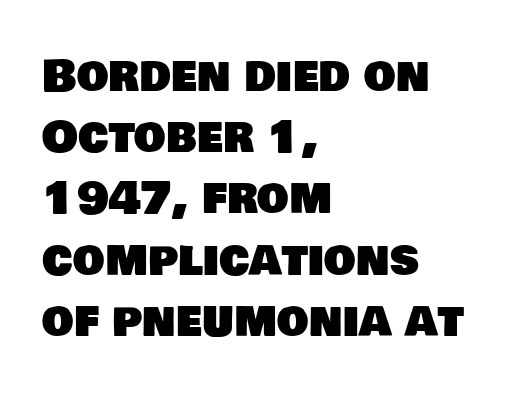
{"serif": "no", "width": "normal", "stroke_contrast": "low", "x_height": "large", "monospaced": "no", "underline": "no", "align": "left", "line_spacing": "normal", "line_spacing_ratio": 1.36, "letter_spacing": "normal", "letter_spacing_em": 0.0, "glyph_px": 45}
